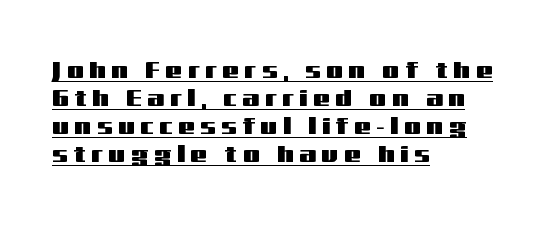
Words appear elongated and porous because spacing is wide. Every character sits straight up, as roman type does. Emphasis is given by a line drawn under the lettering. Every row of glyphs begins at an identical x-position on the left.
